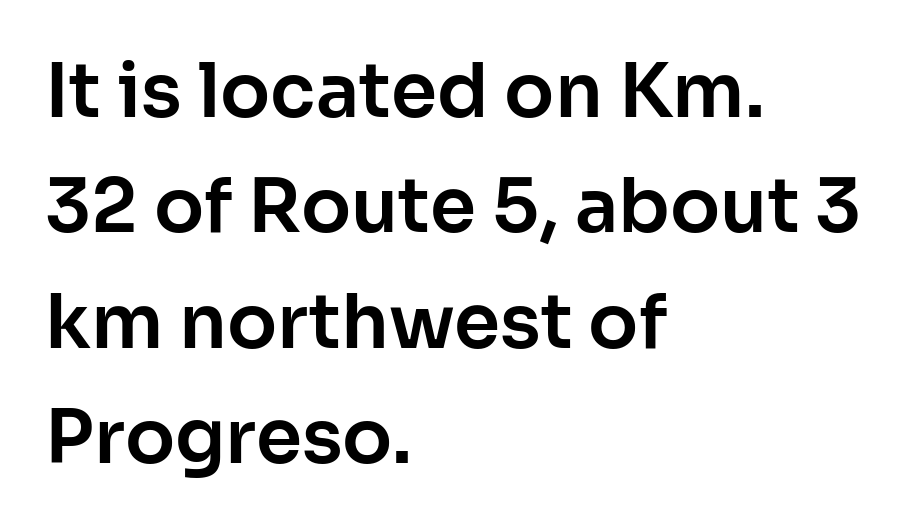
The image shows 74 px sans-serif type, upright; set left-aligned, normal line spacing (1.56x), normal letter spacing, not underlined; low stroke contrast and a medium x-height.
